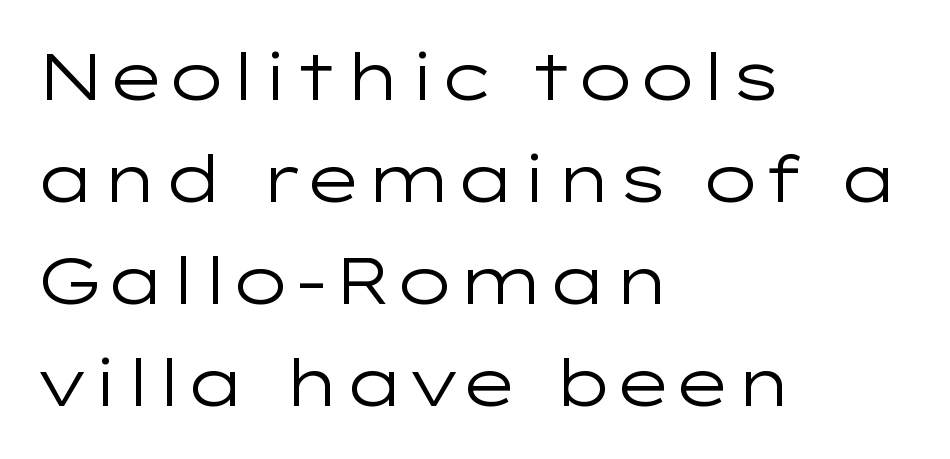
The image shows 65 px regular-weight, wide sans-serif type, upright; set left-aligned, normal line spacing (1.57x), normal letter spacing, not underlined; low stroke contrast and a medium x-height.
